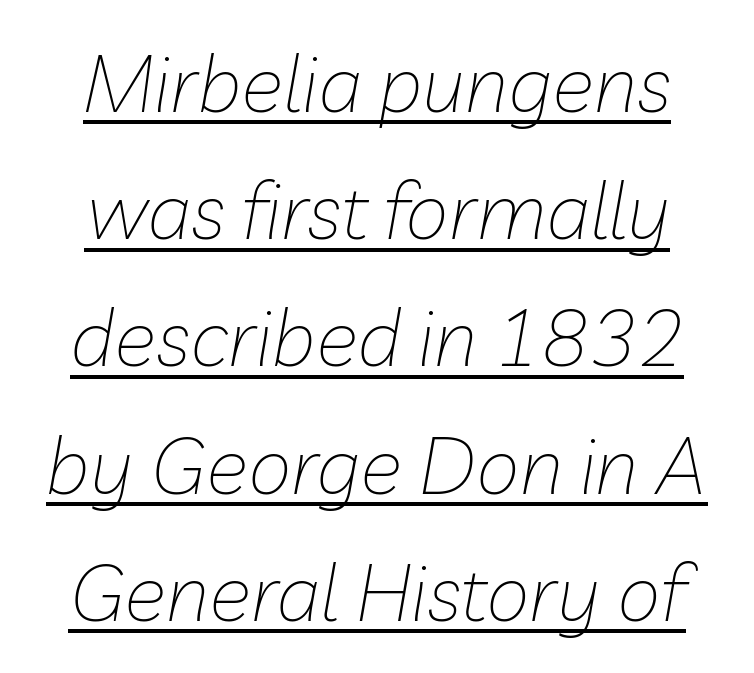
{"italic": "yes", "lean": "right", "slant_degrees": 10, "bold": "no", "weight": "thin", "width": "normal", "stroke_contrast": "low", "x_height": "medium", "monospaced": "no", "underline": "yes", "line_spacing": "normal", "line_spacing_ratio": 1.61, "letter_spacing": "normal", "letter_spacing_em": 0.0, "glyph_px": 79}
